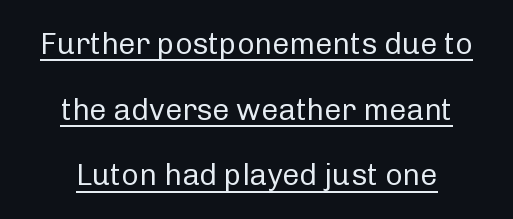
The image shows 30 px regular-weight sans-serif type, upright; set centered, loose line spacing (2.19x), normal letter spacing, underlined; low stroke contrast and a medium x-height.
